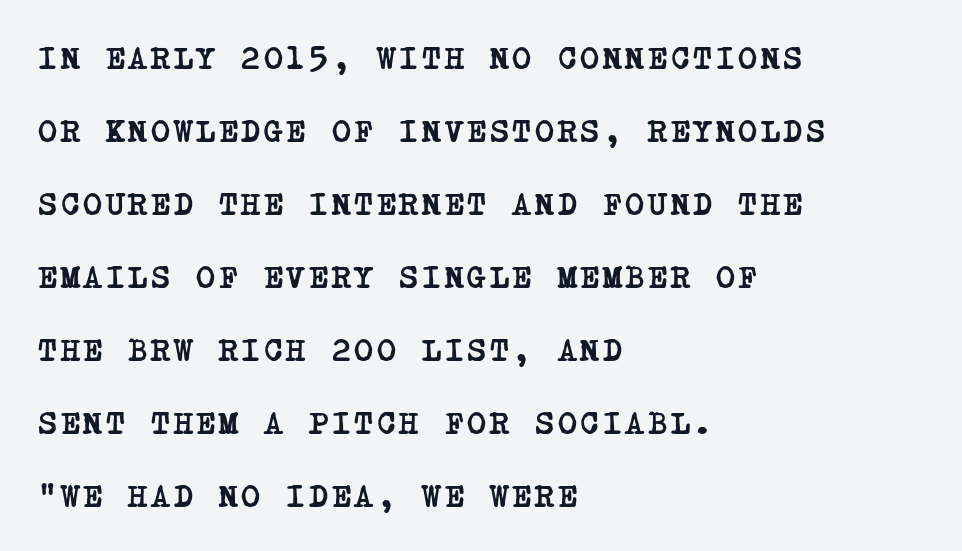
The image shows 32 px semibold, condensed serif type; set left-aligned, loose line spacing (2.28x), not underlined; low stroke contrast and a large x-height.
